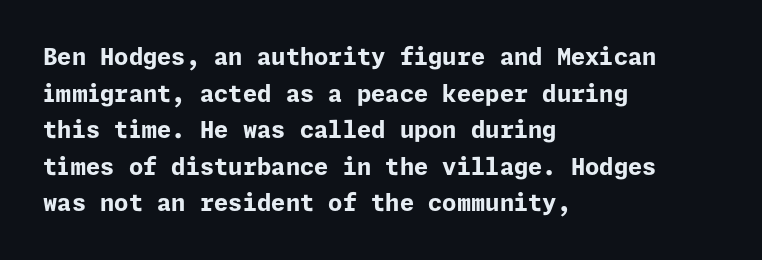
{"italic": "no", "bold": "yes", "underline": "no", "align": "left", "line_spacing": "normal", "line_spacing_ratio": 1.59, "letter_spacing": "normal", "letter_spacing_em": 0.0, "glyph_px": 23}
